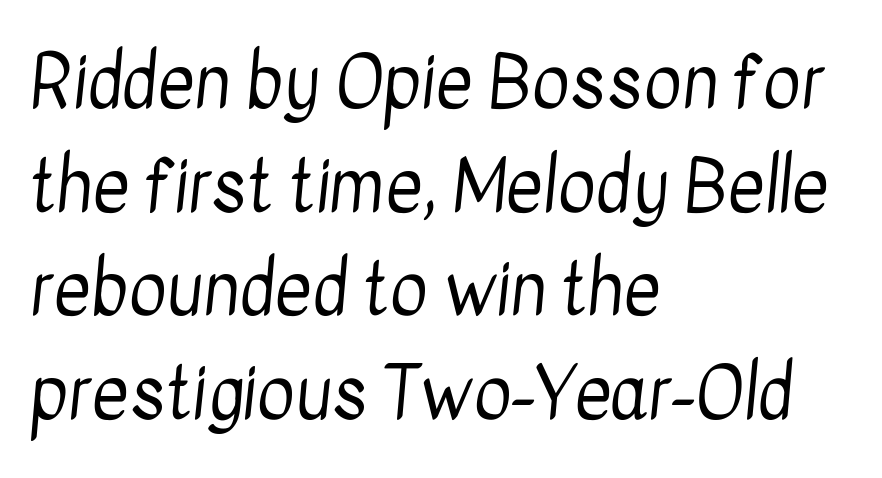
{"serif": "no", "bold": "no", "weight": "regular", "width": "condensed", "stroke_contrast": "low", "x_height": "medium", "monospaced": "no", "underline": "no", "align": "left", "line_spacing": "normal", "line_spacing_ratio": 1.44, "letter_spacing": "normal", "letter_spacing_em": 0.0, "glyph_px": 72}
